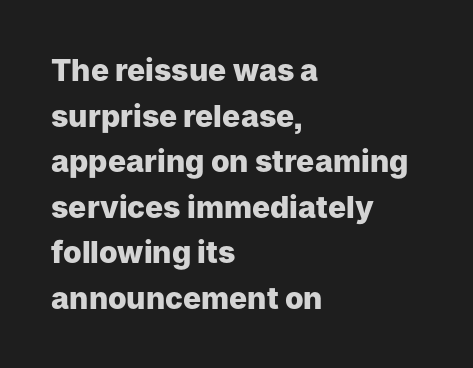
The image shows 30 px heavy sans-serif type, upright; set left-aligned, normal line spacing (1.52x), normal letter spacing, not underlined; low stroke contrast and a medium x-height.
